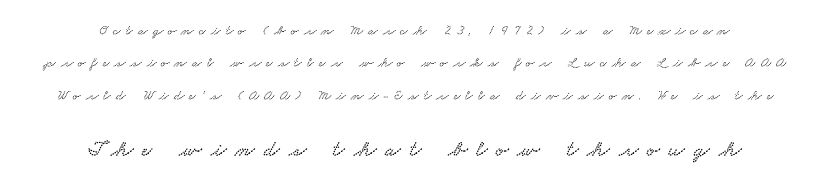
The rendering enlarges the type as you move from the upper chunk to the lower. Plain, unruled lines of type. Horizontally, the lines are justified to the midpoint only. This sample trades compactness for vertical openness between lines. The type is letterspaced generously, with wide tracking.
